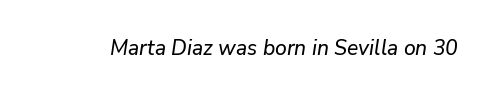
{"italic": "yes", "lean": "right", "slant_degrees": 9, "underline": "no", "letter_spacing": "normal", "letter_spacing_em": 0.0, "glyph_px": 21}
